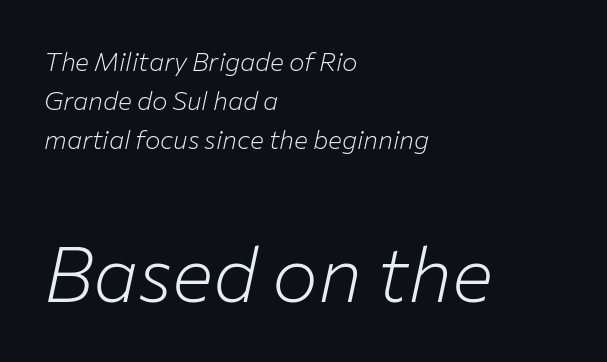
{"italic": "yes", "lean": "right", "slant_degrees": 12, "bold": "no", "weight": "light", "width": "normal", "stroke_contrast": "low", "x_height": "medium", "monospaced": "no", "underline": "no", "align": "left", "line_spacing": "normal", "line_spacing_ratio": 1.5, "letter_spacing": "normal", "letter_spacing_em": 0.0, "larger_block": "second", "size_ratio": 2.96, "glyph_px": 77}
